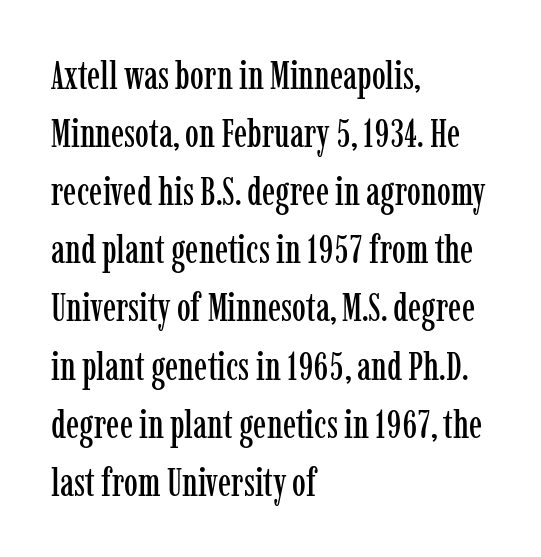
The image shows 39 px condensed serif type, upright; set left-aligned, normal line spacing (1.49x), normal letter spacing, not underlined; low stroke contrast and a medium x-height.
